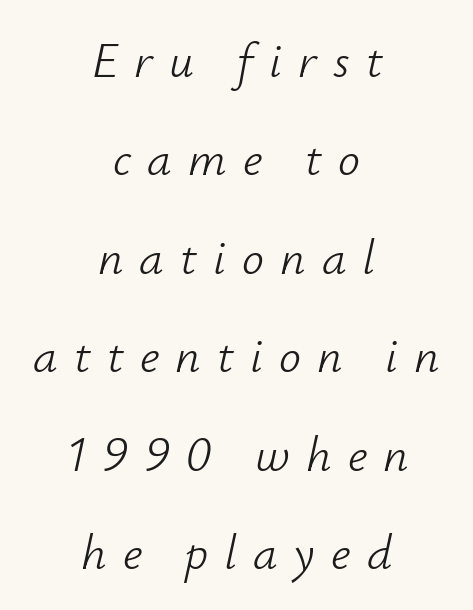
The image shows 49 px light type, italic (leaning right); set centered, loose line spacing (2.01x), unusually wide letter spacing (+0.33 em), not underlined; low stroke contrast and a small x-height.
